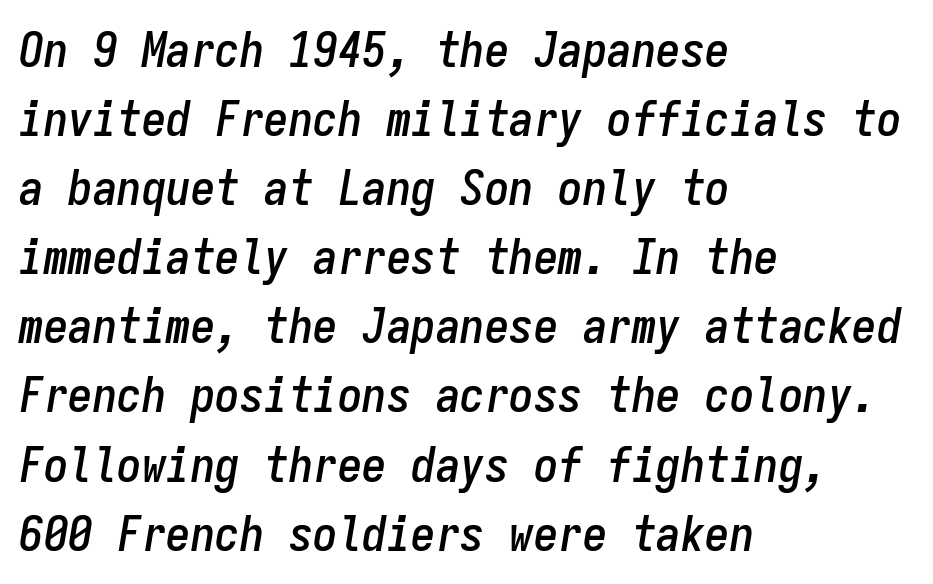
The image shows 49 px condensed type, italic (leaning right), monospaced; set left-aligned, normal line spacing (1.41x), normal letter spacing, not underlined; low stroke contrast and a medium x-height.
